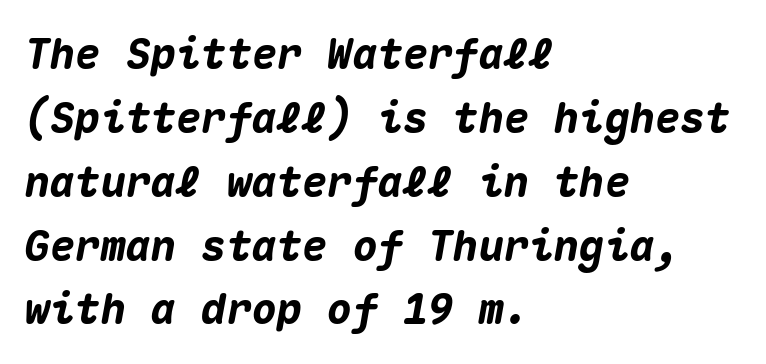
The image shows 42 px heavy type, italic (leaning right), monospaced; set left-aligned, normal line spacing (1.52x), normal letter spacing, not underlined; medium stroke contrast and a medium x-height.
